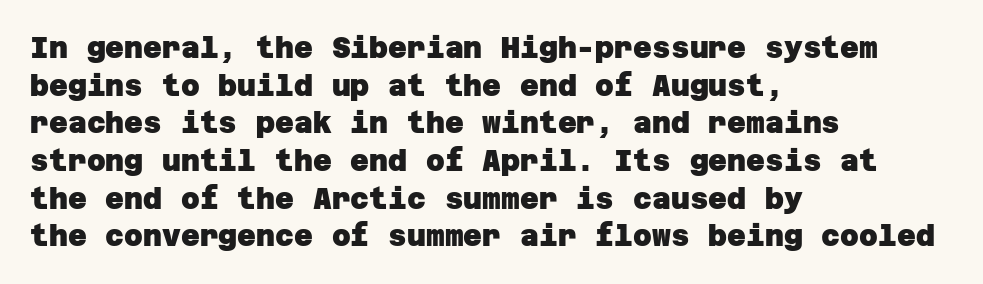
Q: Is the text bold? A: Yes.
Q: Is the typeface a serif or a sans-serif typeface? A: Sans-serif.
Q: Is the text underlined? A: No.
Q: How is the paragraph aligned? A: Left-aligned.
Q: Is the spacing between letters normal or unusually wide? A: Normal.
Q: Is the spacing between lines tight, normal or loose? A: Normal.
Q: Width (condensed, normal, or wide)? A: Normal.
Q: Stroke contrast? A: Low.
Q: x-height? A: Large.
